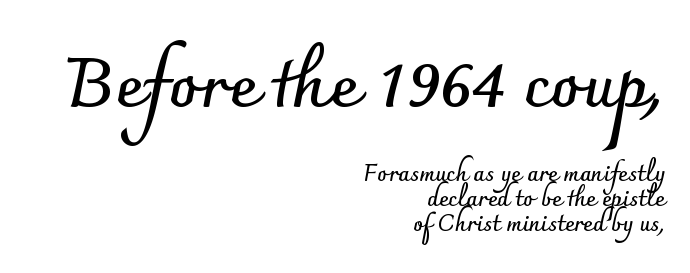
The image shows 68 px semibold sans-serif type; set right-aligned, tight line spacing (1.08x), normal letter spacing, not underlined; the first (top) block is 2.96x larger; low stroke contrast and a small x-height.
